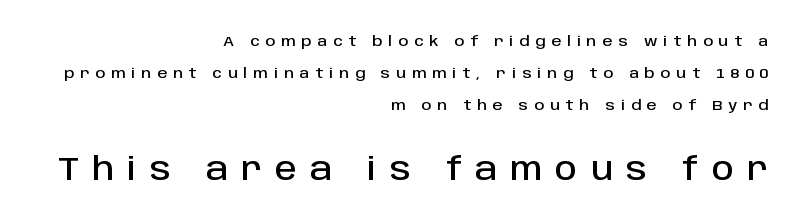
Reading down the column, the eye jumps a long way to each next line. Words float on clear page, feet unadorned. Visually the block forms a straight wall on the right and a jagged coastline on the left. Do the characters align in a grid? No, the font is proportional. Scale increases going downward across the two blocks. Is the letter spacing exaggerated? Yes — the characters are pushed far apart.
